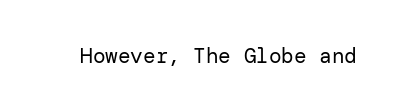
{"italic": "no", "bold": "no", "underline": "no", "letter_spacing": "normal", "letter_spacing_em": 0.0, "glyph_px": 21}
